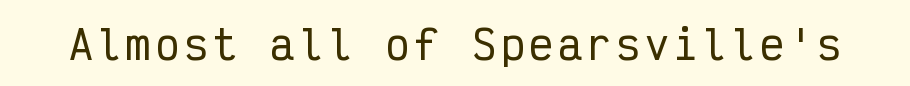
The image shows 40 px condensed sans-serif type, upright, monospaced; set not underlined; low stroke contrast and a medium x-height.
